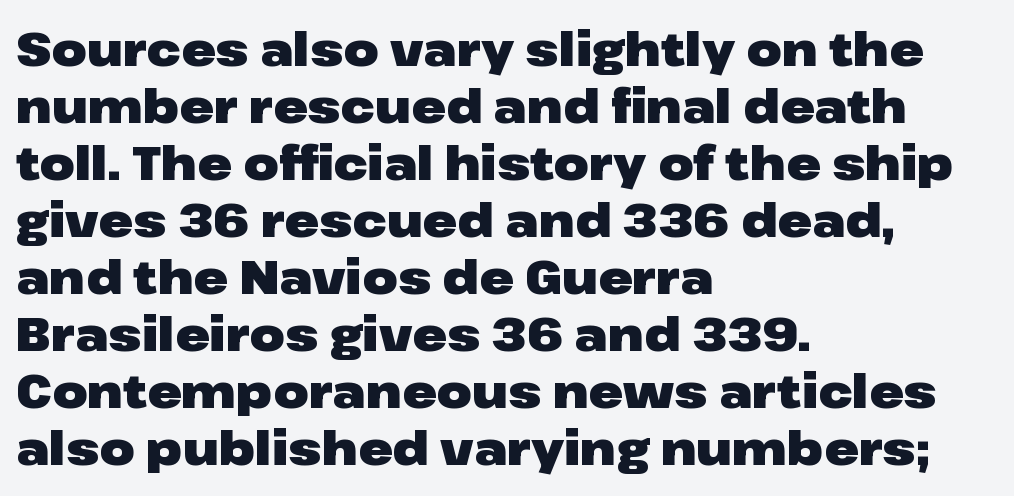
{"serif": "no", "italic": "no", "bold": "yes", "weight": "heavy", "width": "wide", "stroke_contrast": "low", "x_height": "medium", "monospaced": "no", "underline": "no", "align": "left", "line_spacing_ratio": 1.24, "letter_spacing": "normal", "letter_spacing_em": 0.0, "glyph_px": 46}
